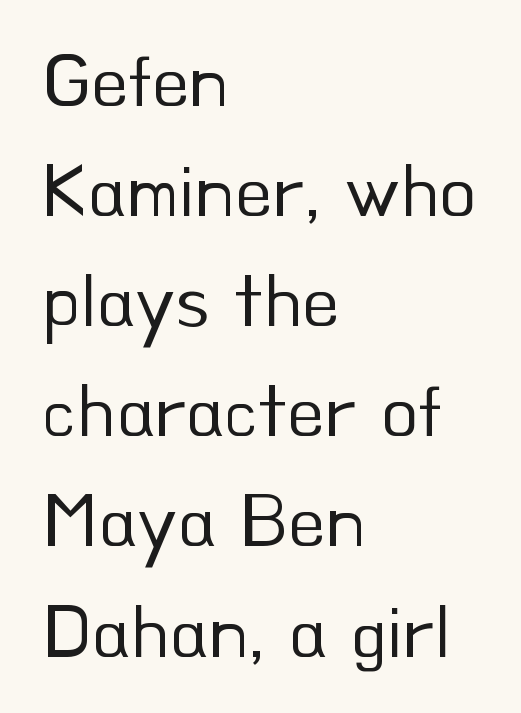
Q: Is the text bold? A: No.
Q: Is the text italic (slanted)? A: No, it is upright.
Q: Is the typeface a serif or a sans-serif typeface? A: Sans-serif.
Q: Is the text underlined? A: No.
Q: How is the paragraph aligned? A: Left-aligned.
Q: Is the spacing between letters normal or unusually wide? A: Normal.
Q: Is the spacing between lines tight, normal or loose? A: Normal.
Q: Width (condensed, normal, or wide)? A: Normal.
Q: Stroke contrast? A: Low.
Q: x-height? A: Small.
Q: Monospaced? A: No.
